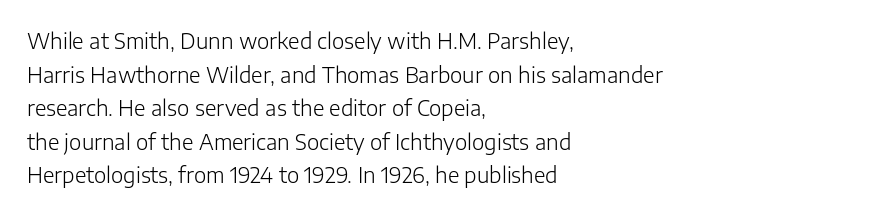
The font's upright variant was chosen for this text. Does the leading feel generous? No, just average. Letters rest on an invisible, unmarked baseline. Heft: none added — not bold. Typeset ragged right — the left edge is the straight one.
